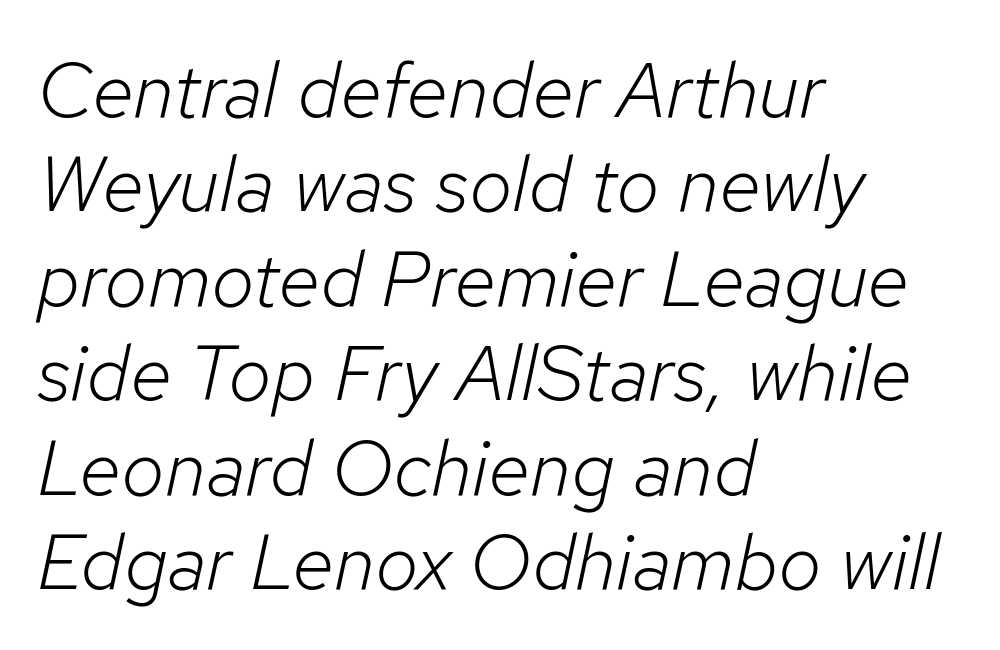
The image shows 78 px light type, italic (leaning right); set left-aligned, line spacing 1.21x, normal letter spacing, not underlined; low stroke contrast and a medium x-height.
